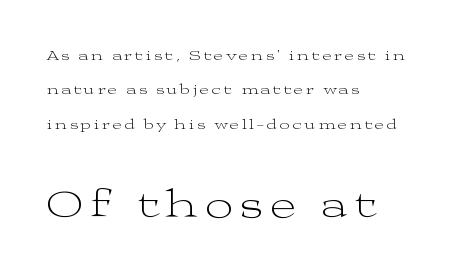
The image shows 39 px light, wide serif type, upright; set left-aligned, loose line spacing (2.46x), not underlined; the second (bottom) block is 2.79x larger; medium stroke contrast and a medium x-height.
